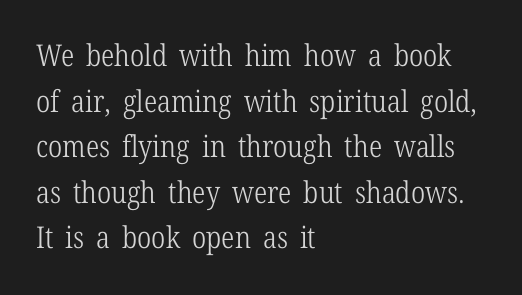
{"serif": "yes", "italic": "no", "bold": "no", "weight": "light", "width": "condensed", "stroke_contrast": "low", "x_height": "medium", "monospaced": "no", "underline": "no", "align": "left", "line_spacing": "normal", "line_spacing_ratio": 1.52, "letter_spacing": "normal", "letter_spacing_em": 0.0, "glyph_px": 30}
